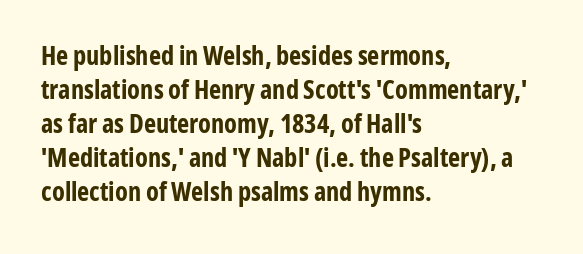
Q: Is the text bold? A: Yes.
Q: Is the text italic (slanted)? A: No, it is upright.
Q: Is the text underlined? A: No.
Q: How is the paragraph aligned? A: Left-aligned.
Q: Is the spacing between letters normal or unusually wide? A: Normal.
Q: Is the spacing between lines tight, normal or loose? A: Normal.
